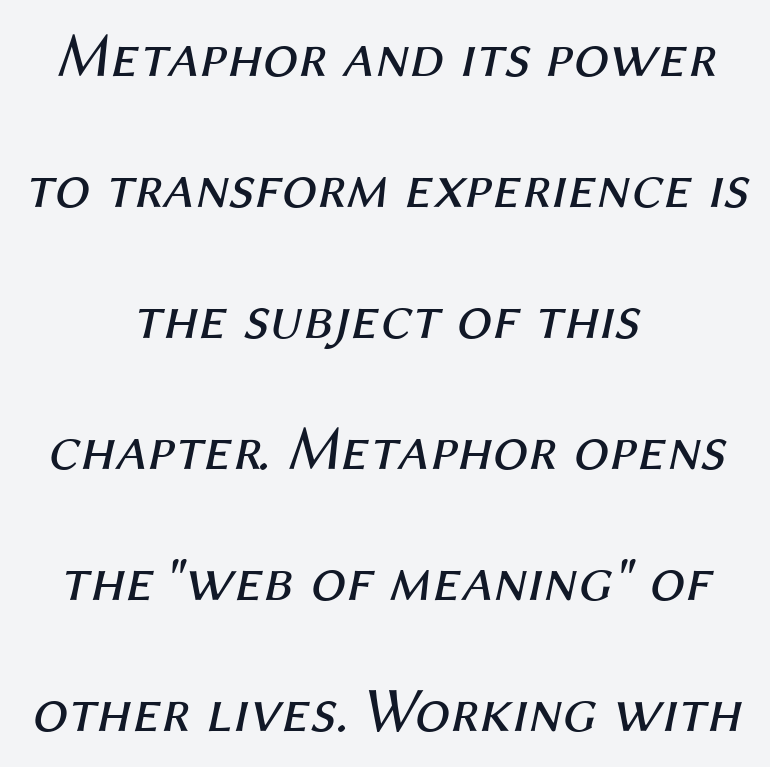
The image shows 63 px regular-weight type, italic (leaning right); set centered, loose line spacing (2.08x), normal letter spacing, not underlined; medium stroke contrast and a medium x-height.
